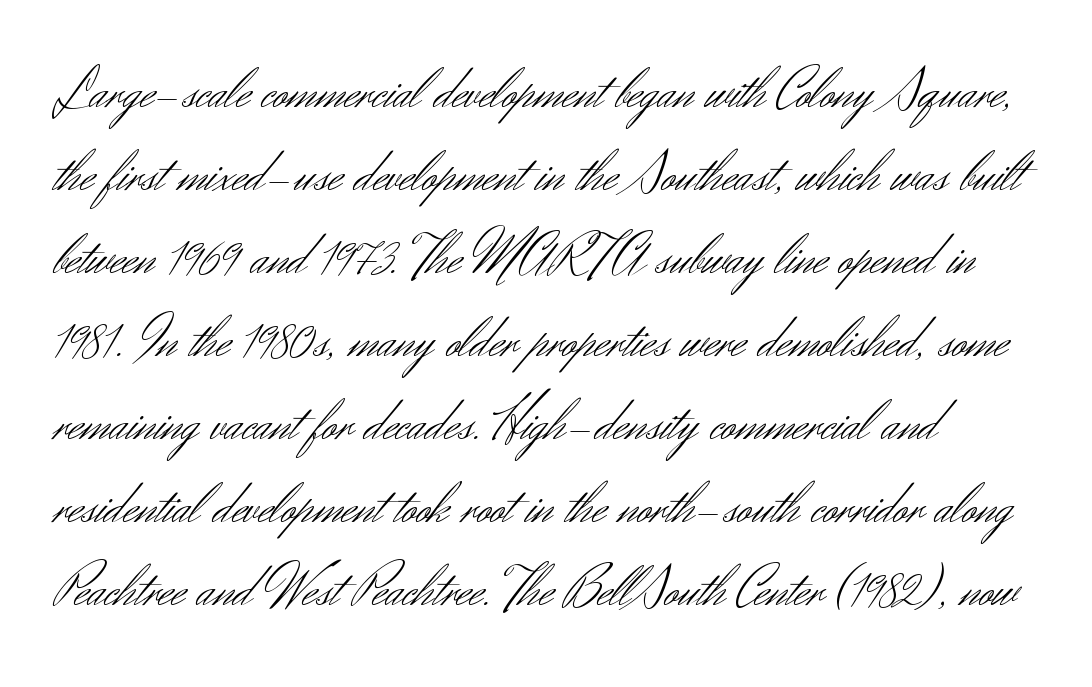
The image shows 58 px light sans-serif type; set left-aligned, normal line spacing (1.43x), normal letter spacing, not underlined; medium stroke contrast and a small x-height.
